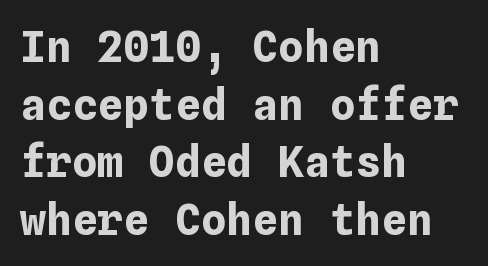
Short and long lines alike share a common starting point at left. How are the letters spaced? Ordinarily, with no added tracking. In terms of weight, the rendering is a true, heavy bold. Unlike italic type, these characters show no tilt at all.
